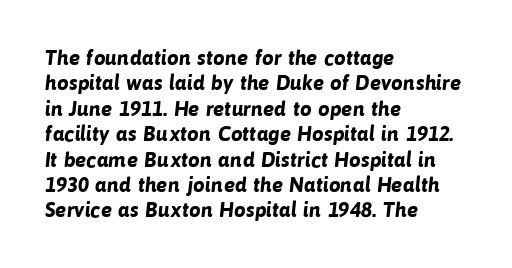
The image shows 21 px bold type; set left-aligned, line spacing 1.21x, normal letter spacing, not underlined.
